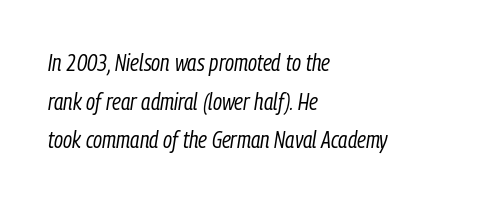
The image shows 23 px text type, italic (leaning right); set left-aligned, normal line spacing (1.68x), normal letter spacing, not underlined.
